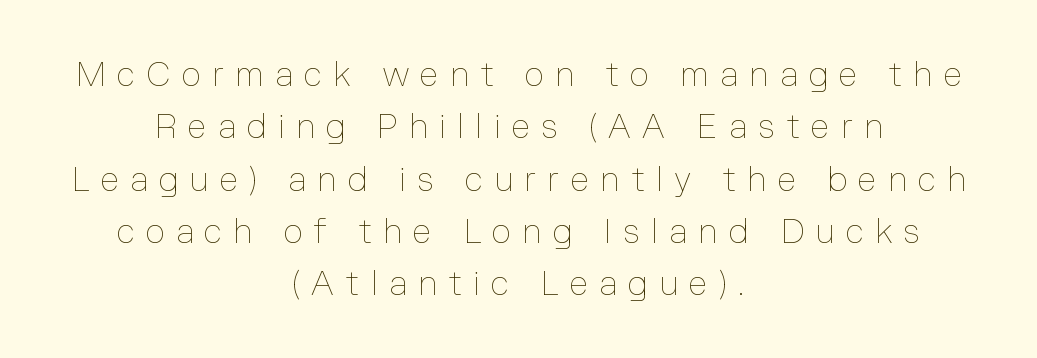
{"italic": "no", "bold": "no", "weight": "thin", "width": "normal", "stroke_contrast": "low", "x_height": "medium", "monospaced": "no", "underline": "no", "align": "center", "line_spacing": "normal", "line_spacing_ratio": 1.54, "letter_spacing": "wide", "letter_spacing_em": 0.33, "glyph_px": 34}
